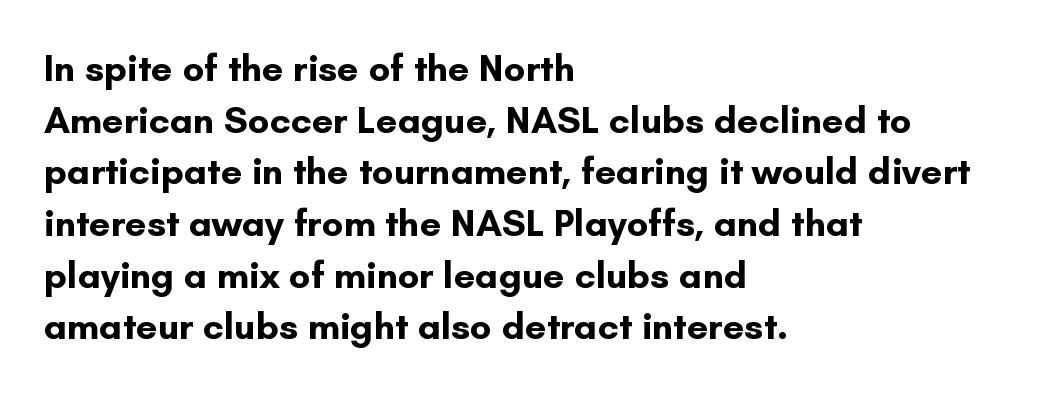
A bare baseline throughout the passage. The space between consecutive lines is moderate. Observe the absence of serifs on each vertical stroke in this sample. Here the designer chose a conventional face with non-uniform glyph widths.
